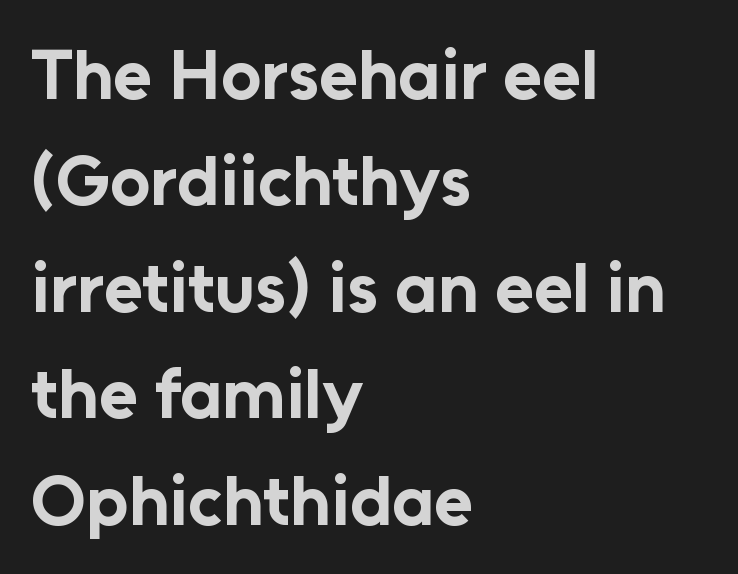
The image shows 71 px bold sans-serif type, upright; set left-aligned, normal line spacing (1.5x), normal letter spacing, not underlined; low stroke contrast and a medium x-height.
